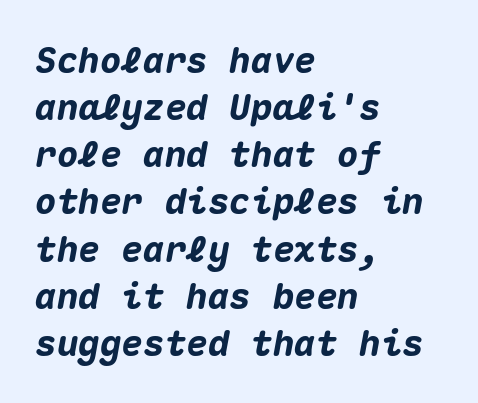
{"italic": "yes", "lean": "right", "slant_degrees": 10, "bold": "yes", "weight": "heavy", "width": "normal", "stroke_contrast": "medium", "x_height": "medium", "monospaced": "yes", "underline": "no", "align": "left", "line_spacing": "normal", "line_spacing_ratio": 1.31, "letter_spacing": "normal", "letter_spacing_em": 0.0, "glyph_px": 36}
